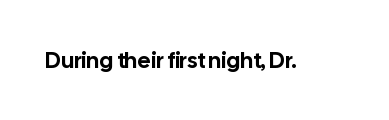
{"italic": "no", "underline": "no", "letter_spacing": "normal", "letter_spacing_em": 0.0, "glyph_px": 23}
